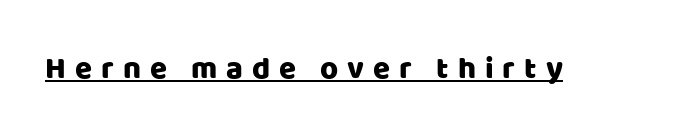
No italicization has been applied; the sample stays upright. The letterforms stand isolated, each surrounded by extra space. The face used here is proportionally spaced, like ordinary book or web type. A rule runs beneath these lines of type. Check where the strokes stop: nothing finishes them off — pure sans.
